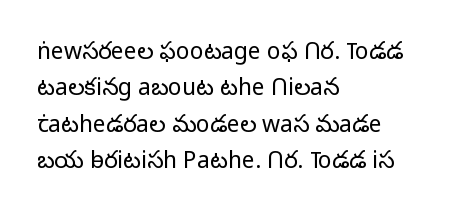
{"italic": "no", "bold": "no", "underline": "no", "align": "left", "line_spacing": "normal", "line_spacing_ratio": 1.58, "letter_spacing": "normal", "letter_spacing_em": 0.0, "glyph_px": 23}
